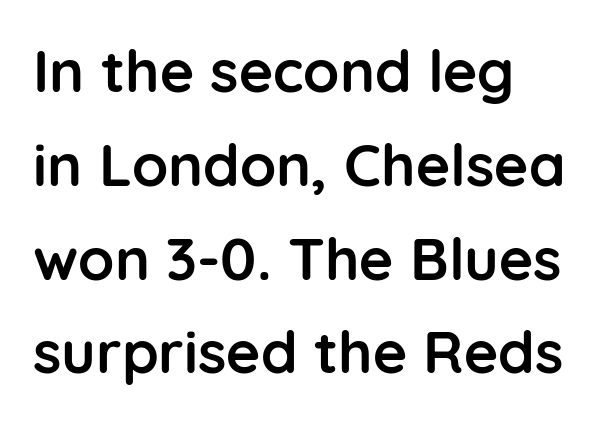
Stroke thickness is high; the sample reads as a true bold. The area under the type is left untouched. Nope, no serifs anywhere on these letters. The face used here is proportionally spaced, like ordinary book or web type. The lettering holds an erect, upright posture throughout.
